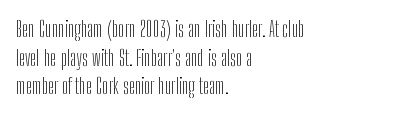
{"italic": "no", "bold": "no", "underline": "no", "align": "left", "line_spacing": "normal", "line_spacing_ratio": 1.36, "letter_spacing": "normal", "letter_spacing_em": 0.0, "glyph_px": 21}
